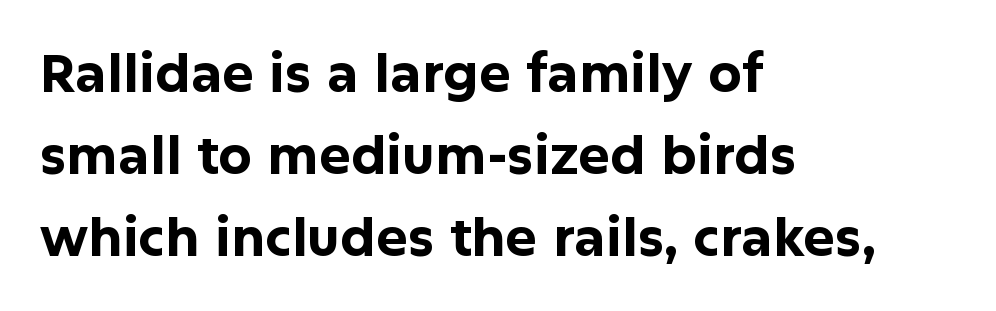
The image shows 53 px bold sans-serif type, upright; set left-aligned, normal line spacing (1.55x), normal letter spacing, not underlined; low stroke contrast and a medium x-height.
